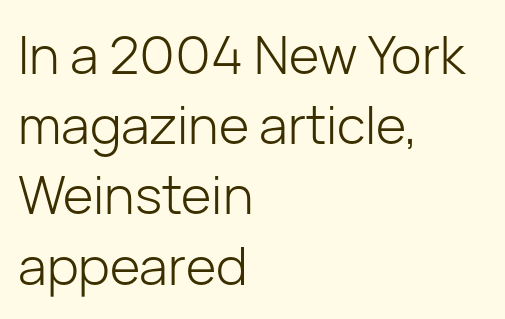
Q: Is the text bold? A: No.
Q: Is the text italic (slanted)? A: No, it is upright.
Q: Is the typeface a serif or a sans-serif typeface? A: Sans-serif.
Q: Is the text underlined? A: No.
Q: How is the paragraph aligned? A: Left-aligned.
Q: Is the spacing between letters normal or unusually wide? A: Normal.
Q: Is the spacing between lines tight, normal or loose? A: Normal.
Q: Width (condensed, normal, or wide)? A: Normal.
Q: Stroke contrast? A: Low.
Q: x-height? A: Medium.
Q: Monospaced? A: No.
